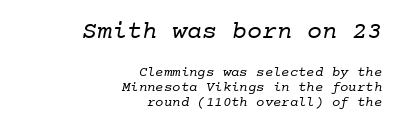
Q: Is the text bold? A: No.
Q: Is the text underlined? A: No.
Q: How is the paragraph aligned? A: Right-aligned.
Q: Is the spacing between letters normal or unusually wide? A: Normal.
Q: Is the spacing between lines tight, normal or loose? A: Tight.
Q: Which block of text is set in a larger size, the first (top) or the second (bottom)? A: The first (top) one.
